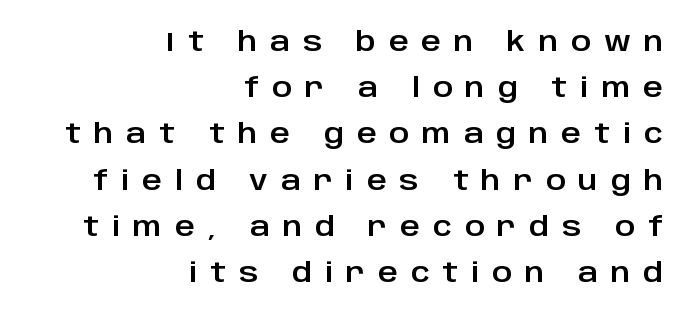
Type without underlining. The lettering stays uniformly vertical, giving the passage a roman look. The paragraph has a hard right edge and a soft left edge. This rendering widens character spacing well past its baseline value.
